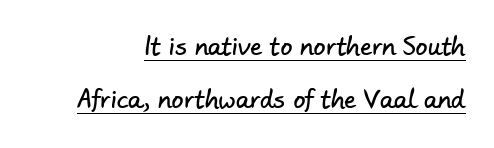
Looks like someone drew a line under every word here. Is the letter spacing exaggerated? No — it looks like the ordinary default. This sample trades compactness for vertical openness between lines.
